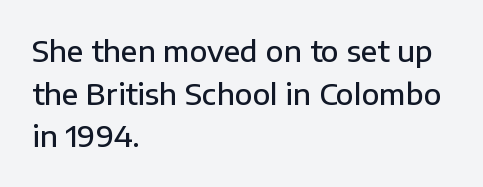
Q: Is the text bold? A: Semi-bold.
Q: Is the text italic (slanted)? A: No, it is upright.
Q: Is the typeface a serif or a sans-serif typeface? A: Sans-serif.
Q: Is the text underlined? A: No.
Q: How is the paragraph aligned? A: Left-aligned.
Q: Is the spacing between letters normal or unusually wide? A: Normal.
Q: Is the spacing between lines tight, normal or loose? A: Normal.
Q: Width (condensed, normal, or wide)? A: Normal.
Q: Stroke contrast? A: Low.
Q: x-height? A: Medium.
Q: Monospaced? A: No.
